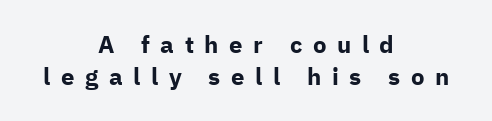
{"italic": "no", "bold": "yes", "underline": "no", "align": "center", "line_spacing": "normal", "line_spacing_ratio": 1.32, "letter_spacing": "wide", "letter_spacing_em": 0.44, "glyph_px": 24}
